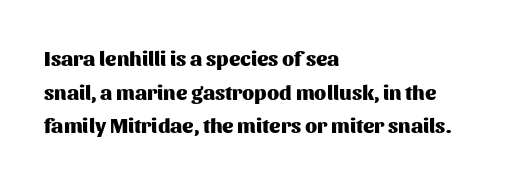
The image shows 21 px bold type, upright; set left-aligned, normal line spacing (1.6x), normal letter spacing, not underlined.
